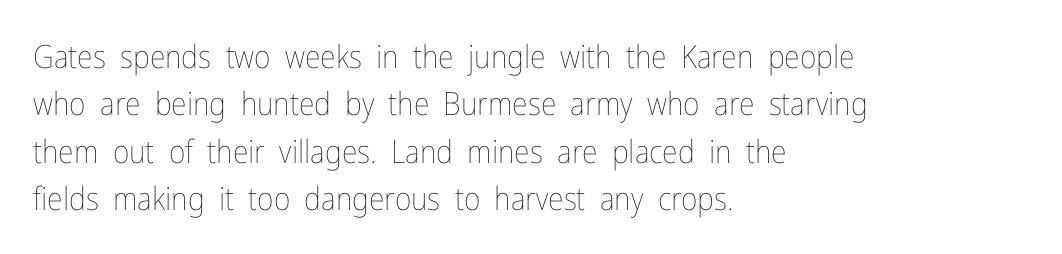
The image shows 32 px thin, condensed type, upright; set left-aligned, normal line spacing (1.48x), normal letter spacing, not underlined; low stroke contrast and a medium x-height.
